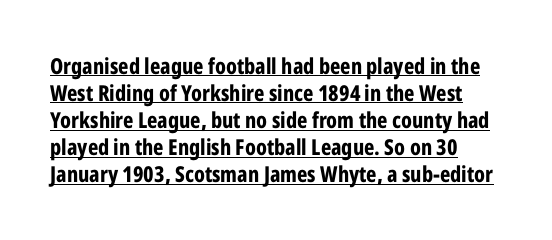
{"italic": "no", "bold": "yes", "underline": "yes", "line_spacing_ratio": 1.23, "letter_spacing": "normal", "letter_spacing_em": 0.0, "glyph_px": 22}
